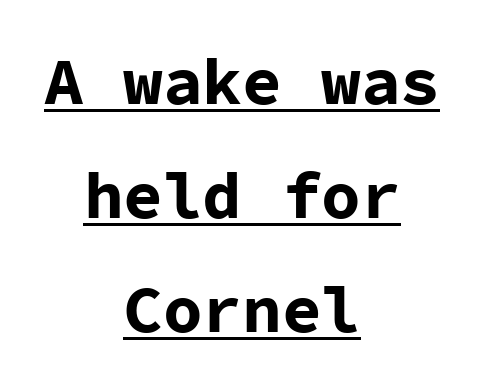
What weight is shown? A full bold with thick strokes. Rendered with straight, roman letterforms. These lines are centered, leaving both edges ragged. The glyphs in this specimen are sans serif. What decoration does the sample have? An underline. Spacing verdict: monospaced, one width for all characters.
